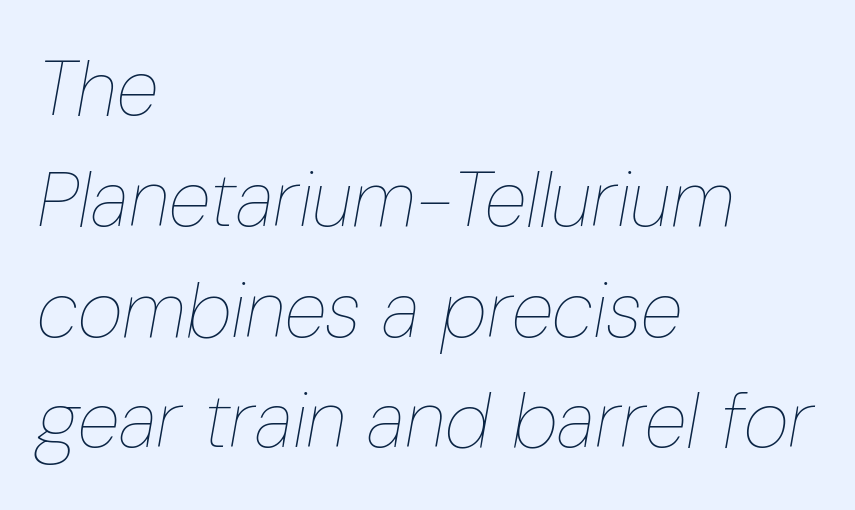
The image shows 78 px thin, condensed type, italic (leaning right); set left-aligned, normal line spacing (1.42x), normal letter spacing, not underlined; low stroke contrast and a medium x-height.
